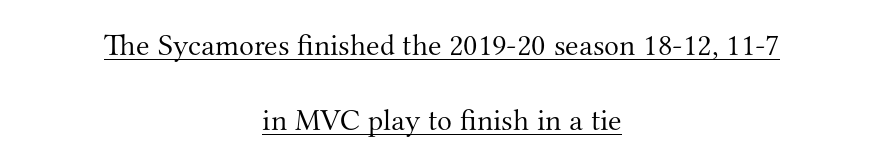
What kind of face is this? One with serifs. How are the letters spaced? Ordinarily, with no added tracking. Posture: vertical. The typesetter has applied underlining to the passage shown. You could not count columns in this text — the font is proportionally spaced.
